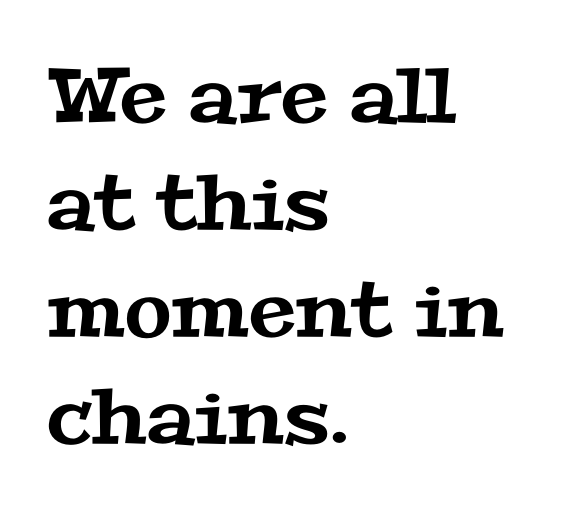
The designer left line spacing at the default. Serifs: yes, visible at the terminals of the letterforms. Do the characters align in a grid? No, the font is proportional. Between one letter and the next there's only the usual sliver of space. A clean baseline with only descenders dipping below it.
